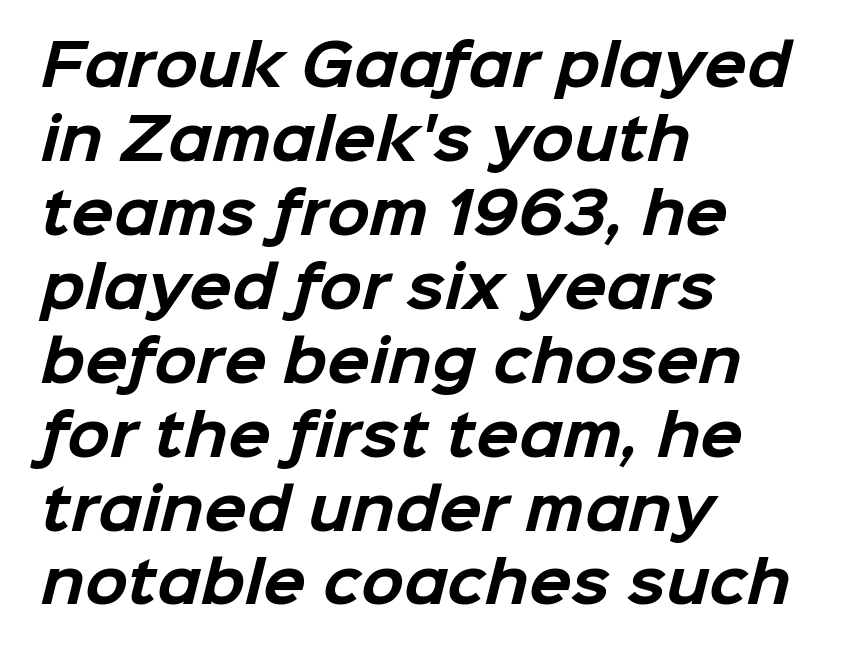
Q: Is the text bold? A: Yes.
Q: Is the typeface a serif or a sans-serif typeface? A: Sans-serif.
Q: Is the text underlined? A: No.
Q: How is the paragraph aligned? A: Left-aligned.
Q: Is the spacing between letters normal or unusually wide? A: Normal.
Q: Is the spacing between lines tight, normal or loose? A: Normal.
Q: Width (condensed, normal, or wide)? A: Normal.
Q: Stroke contrast? A: Low.
Q: x-height? A: Medium.
Q: Monospaced? A: No.
